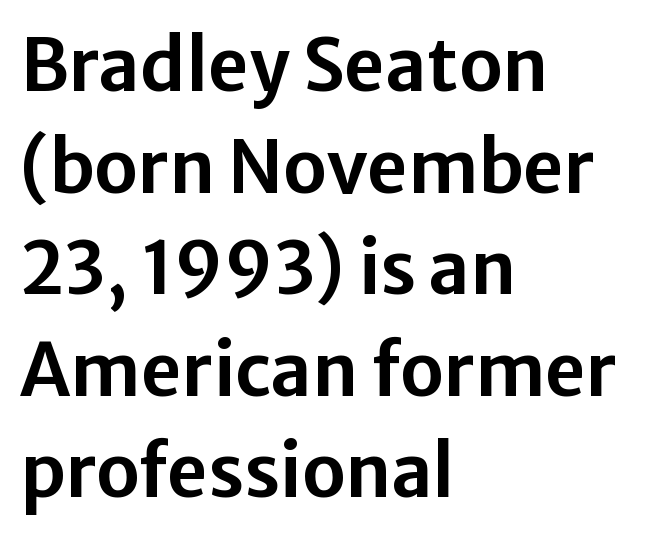
The image shows 72 px sans-serif type, upright; set left-aligned, normal line spacing (1.41x), normal letter spacing, not underlined; low stroke contrast and a medium x-height.
